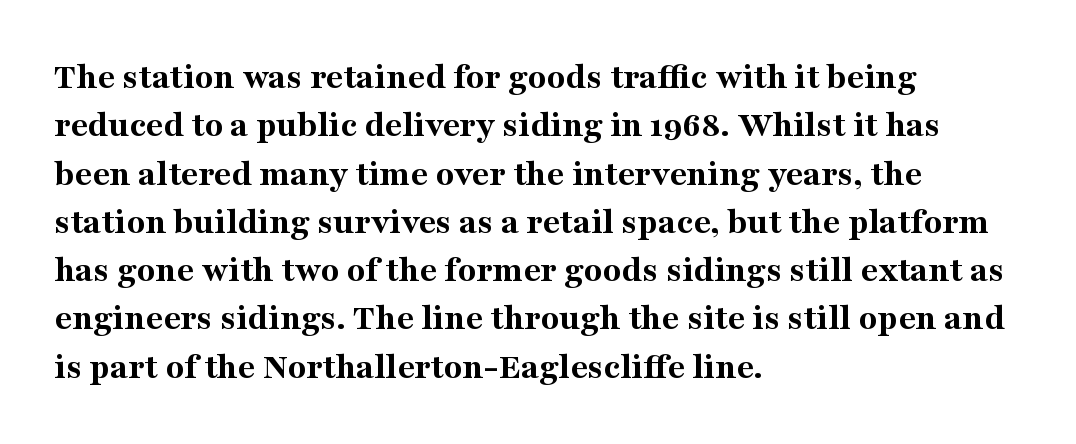
Proportional: the letters do not fall into vertical columns. Where is the straight margin? On the left. The lettering stays uniformly vertical, giving the passage a roman look. Type without underlining. The typeface chosen for these lines features serifs. Typesetter's note: full bold, strokes at maximum text heaviness.
